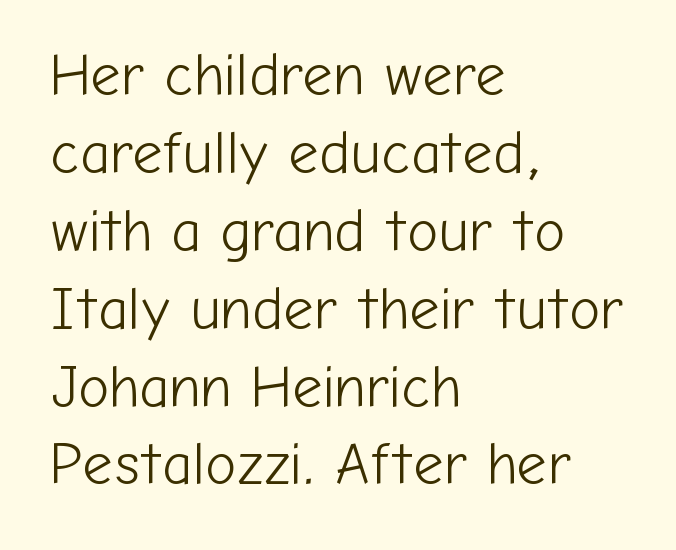
The characters are drawn with everyday or finer stroke widths. The letters sit at their default tracking, neither squeezed nor spread. Rendered with straight, roman letterforms. Decoration check: the copy has no underline.
